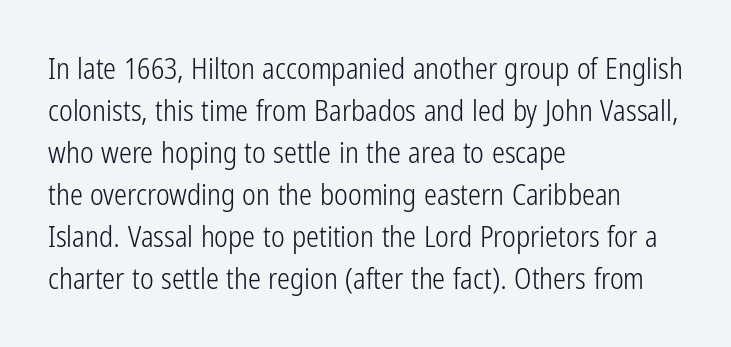
The image shows 29 px light, condensed sans-serif type, upright; set left-aligned, normal line spacing (1.45x), normal letter spacing, not underlined; low stroke contrast and a medium x-height.
